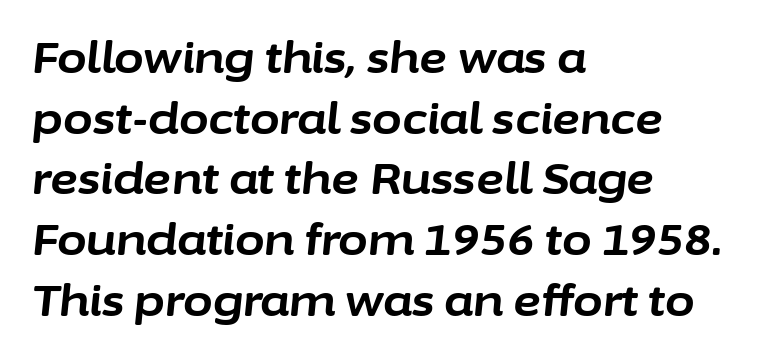
Q: Is the text bold? A: Yes.
Q: Is the text italic (slanted)? A: Yes, it leans right by about 6 degrees.
Q: Is the text underlined? A: No.
Q: How is the paragraph aligned? A: Left-aligned.
Q: Is the spacing between letters normal or unusually wide? A: Normal.
Q: Is the spacing between lines tight, normal or loose? A: Normal.
Q: Width (condensed, normal, or wide)? A: Normal.
Q: Stroke contrast? A: Low.
Q: x-height? A: Medium.
Q: Monospaced? A: No.
